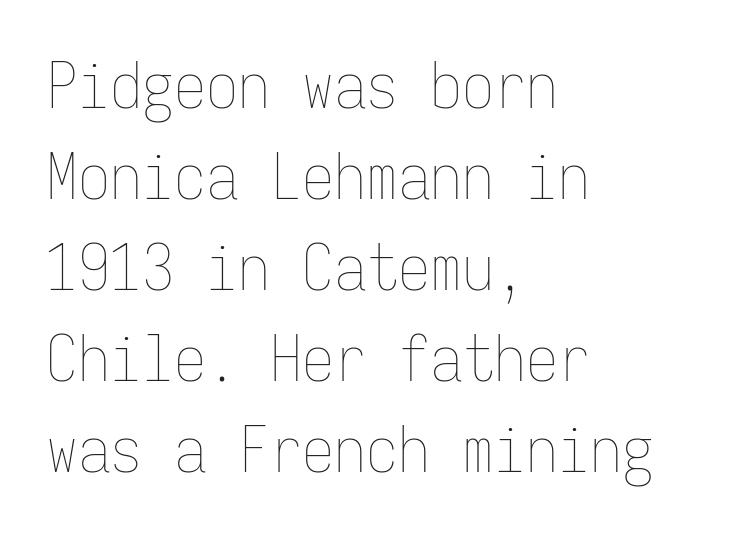
{"italic": "no", "bold": "no", "weight": "thin", "width": "condensed", "stroke_contrast": "low", "x_height": "medium", "monospaced": "yes", "underline": "no", "align": "left", "line_spacing": "normal", "line_spacing_ratio": 1.42, "letter_spacing": "normal", "letter_spacing_em": 0.0, "glyph_px": 64}
